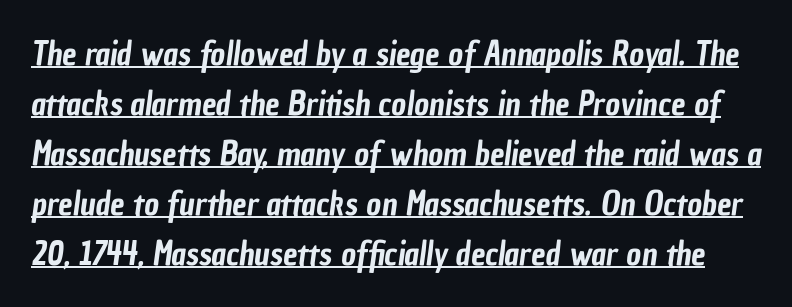
{"serif": "no", "width": "condensed", "stroke_contrast": "low", "x_height": "medium", "monospaced": "no", "underline": "yes", "line_spacing": "normal", "line_spacing_ratio": 1.56, "letter_spacing": "normal", "letter_spacing_em": 0.0, "glyph_px": 32}
